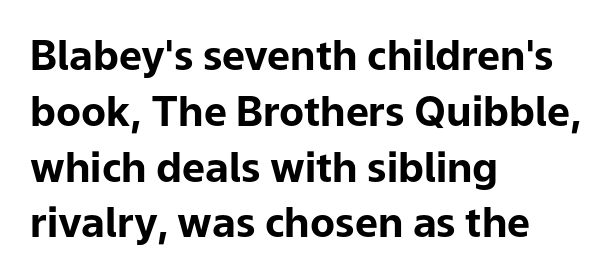
The strip under each line holds only bare page. When letters stand straight like this, we call the style roman or upright. Line beginnings align vertically; line endings do not. These lines sit exactly where default settings would place them. Short note: letters normally spaced.
